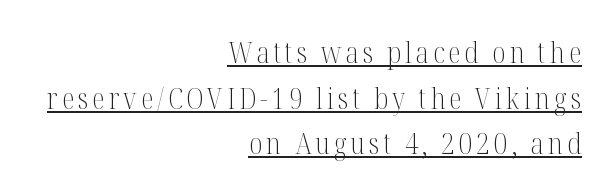
{"serif": "yes", "italic": "no", "bold": "no", "weight": "light", "width": "condensed", "stroke_contrast": "medium", "x_height": "medium", "monospaced": "no", "underline": "yes", "align": "right", "line_spacing": "normal", "line_spacing_ratio": 1.57, "glyph_px": 29}
